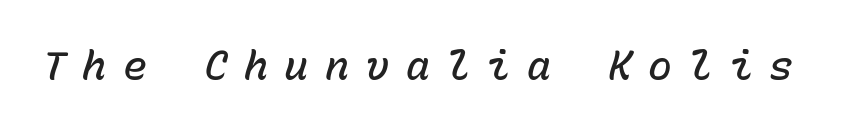
The image shows 40 px semibold type, italic (leaning right), monospaced; set unusually wide letter spacing (+0.41 em), not underlined; low stroke contrast and a medium x-height.
